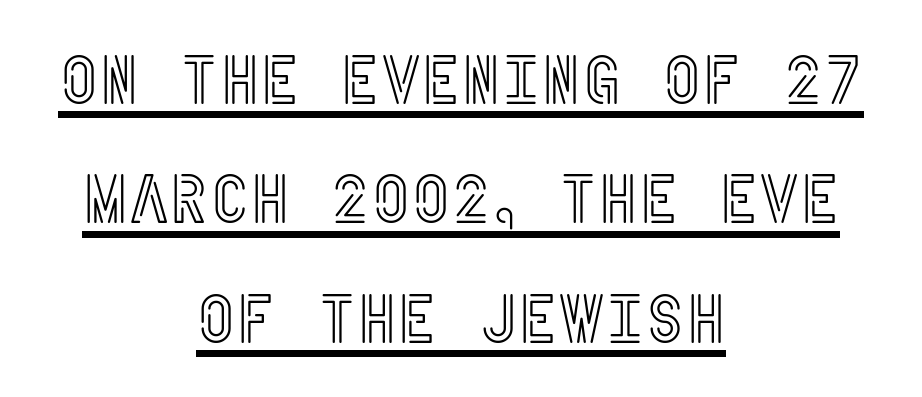
{"italic": "no", "width": "condensed", "x_height": "large", "underline": "yes", "align": "center", "line_spacing_ratio": 1.73, "letter_spacing": "normal", "letter_spacing_em": 0.0, "glyph_px": 69}
